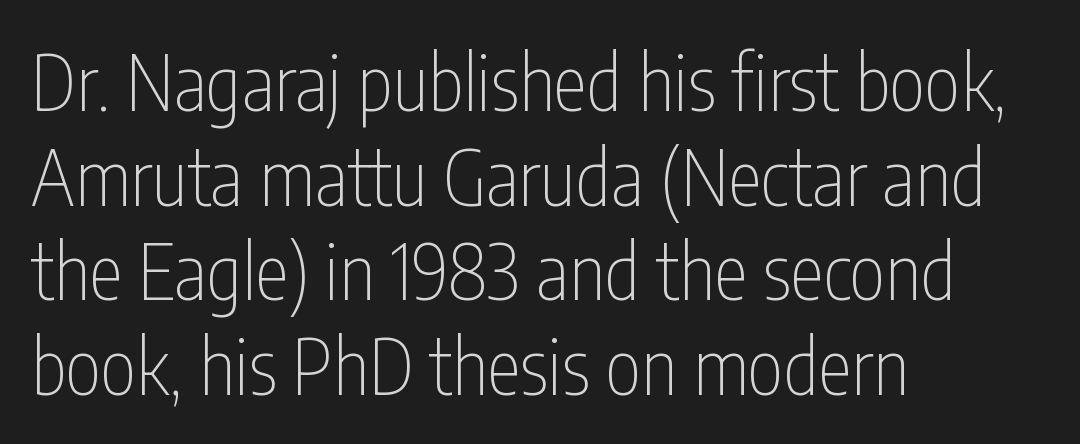
Q: Is the text bold? A: No.
Q: Is the text italic (slanted)? A: No, it is upright.
Q: Is the typeface a serif or a sans-serif typeface? A: Sans-serif.
Q: Is the text underlined? A: No.
Q: How is the paragraph aligned? A: Left-aligned.
Q: Is the spacing between letters normal or unusually wide? A: Normal.
Q: Width (condensed, normal, or wide)? A: Condensed.
Q: Stroke contrast? A: Low.
Q: x-height? A: Medium.
Q: Monospaced? A: No.
